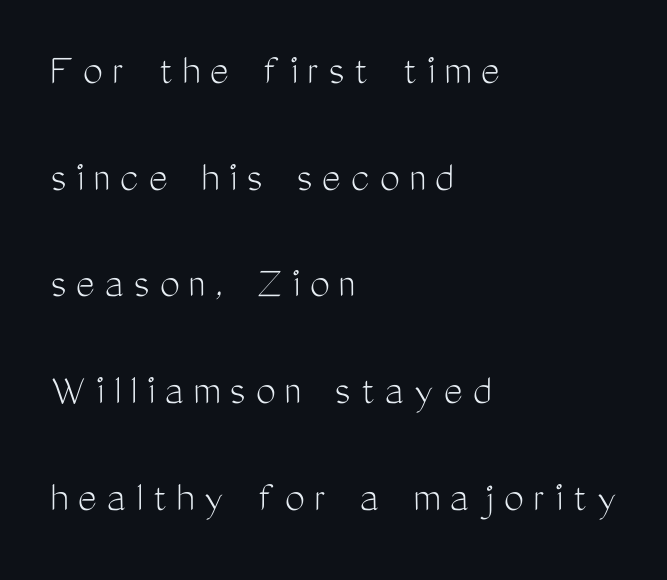
{"serif": "no", "italic": "no", "bold": "no", "weight": "light", "width": "condensed", "stroke_contrast": "medium", "x_height": "medium", "monospaced": "no", "underline": "no", "align": "left", "line_spacing": "loose", "line_spacing_ratio": 2.37, "letter_spacing": "wide", "letter_spacing_em": 0.21, "glyph_px": 45}
